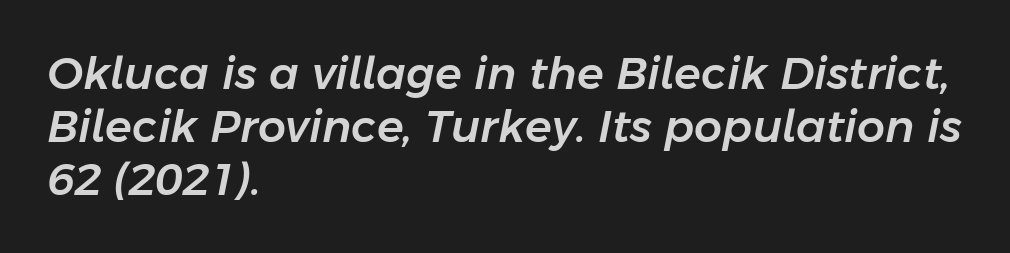
Italic: yes, the glyphs are oblique. Character widths vary here, with narrow letters taking less room than wide ones. This sample is left-justified, so line endings fall wherever the words run out. Glance below the letters and you will spot only blank space.
